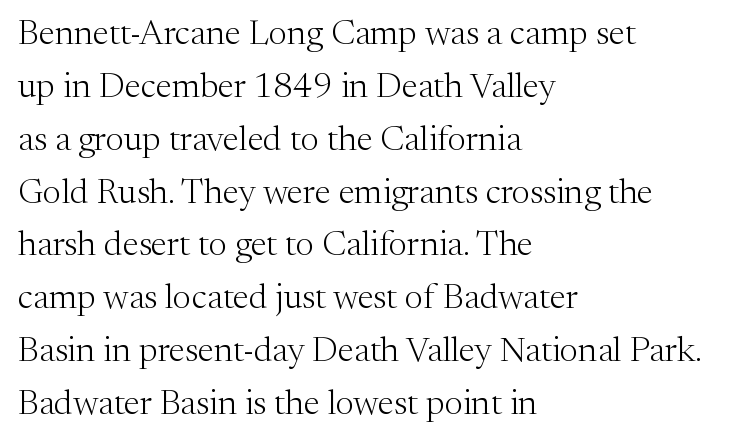
The passage shown is not underscored anywhere. Students, observe: this is what conventionally led text looks like. The letterforms sit shoulder to shoulder at normal distance. Designer's note — italics off, roman on. Bold? No — there's no thickening of the strokes.
